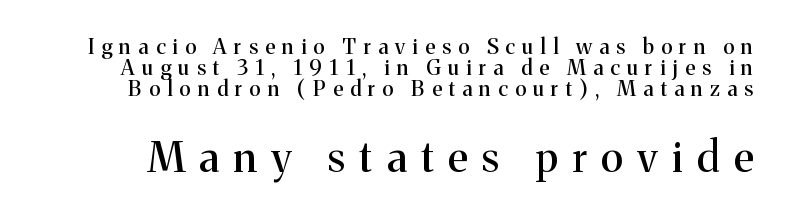
{"serif": "yes", "italic": "no", "width": "normal", "stroke_contrast": "medium", "x_height": "medium", "monospaced": "no", "underline": "no", "line_spacing": "tight", "line_spacing_ratio": 1.01, "letter_spacing": "wide", "letter_spacing_em": 0.35, "larger_block": "second", "size_ratio": 2.0, "glyph_px": 42}
